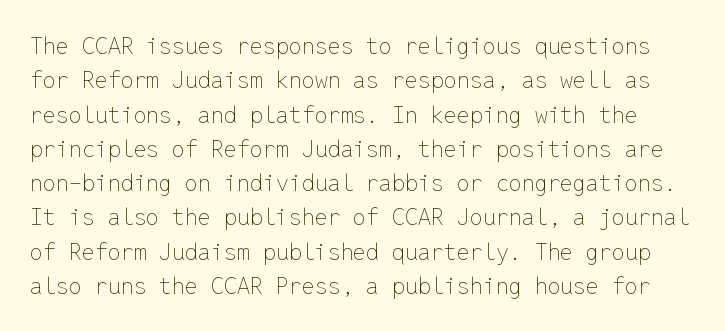
The image shows 23 px text type, upright; set normal line spacing (1.49x), normal letter spacing, not underlined.
